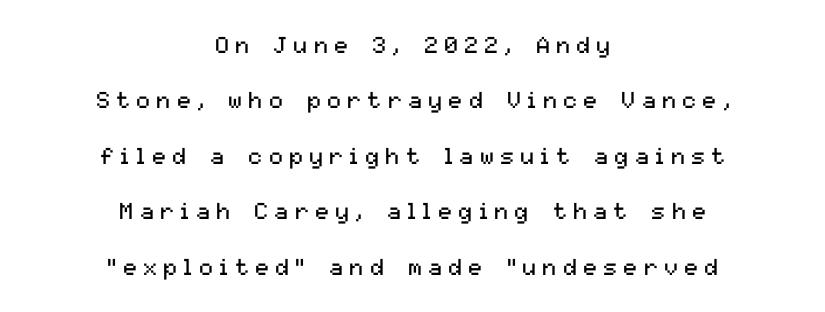
The image shows 23 px text type, upright; set centered, loose line spacing (2.41x), unusually wide letter spacing (+0.28 em), not underlined.
